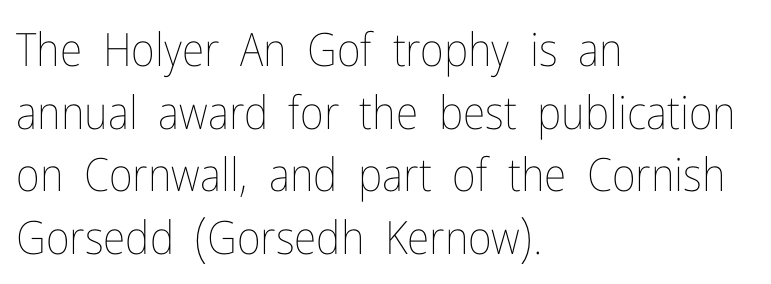
Q: Is the text bold? A: No.
Q: Is the text italic (slanted)? A: No, it is upright.
Q: Is the text underlined? A: No.
Q: How is the paragraph aligned? A: Left-aligned.
Q: Is the spacing between letters normal or unusually wide? A: Normal.
Q: Is the spacing between lines tight, normal or loose? A: Normal.
Q: Width (condensed, normal, or wide)? A: Condensed.
Q: Stroke contrast? A: Low.
Q: x-height? A: Medium.
Q: Monospaced? A: No.
